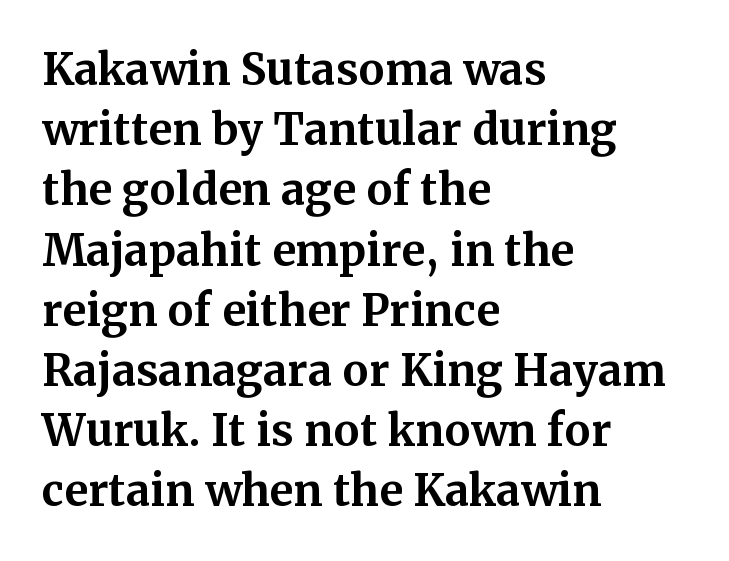
The image shows 43 px bold serif type, upright; set left-aligned, normal line spacing (1.4x), normal letter spacing, not underlined; medium stroke contrast and a medium x-height.
